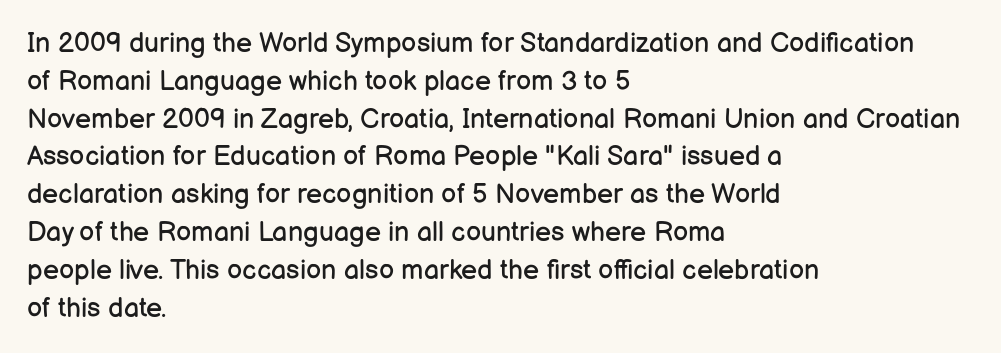
Q: Is the text bold? A: No.
Q: Is the text italic (slanted)? A: No, it is upright.
Q: Is the text underlined? A: No.
Q: How is the paragraph aligned? A: Left-aligned.
Q: Is the spacing between letters normal or unusually wide? A: Normal.
Q: Is the spacing between lines tight, normal or loose? A: Normal.
